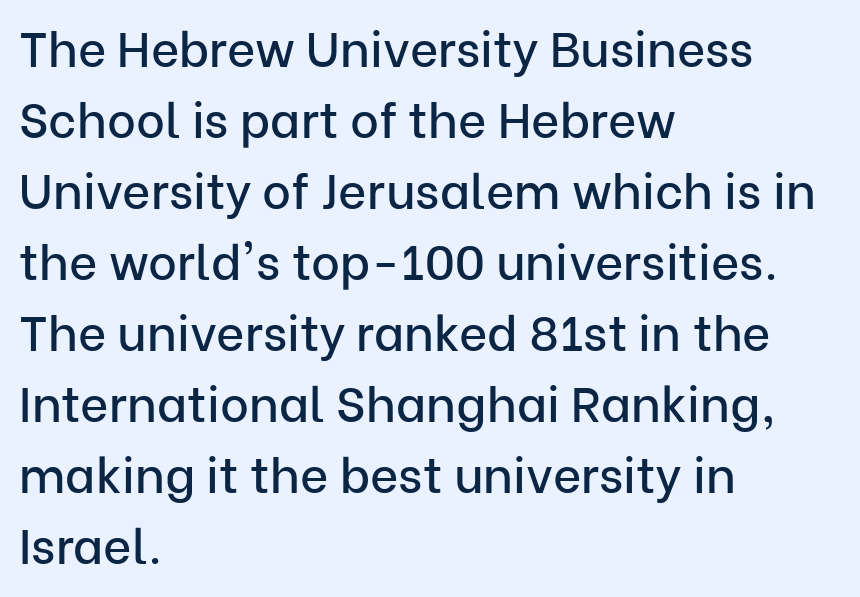
The image shows 49 px sans-serif type, upright; set left-aligned, normal line spacing (1.45x), normal letter spacing, not underlined; low stroke contrast and a medium x-height.
